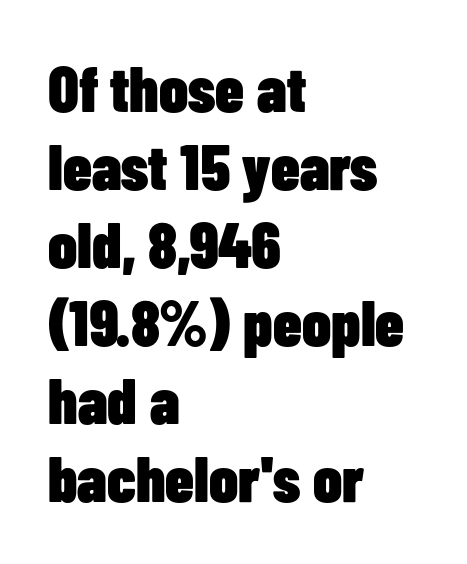
{"serif": "no", "italic": "no", "bold": "yes", "weight": "heavy", "width": "condensed", "stroke_contrast": "low", "x_height": "medium", "monospaced": "no", "underline": "no", "align": "left", "line_spacing_ratio": 1.22, "letter_spacing": "normal", "letter_spacing_em": 0.0, "glyph_px": 64}
